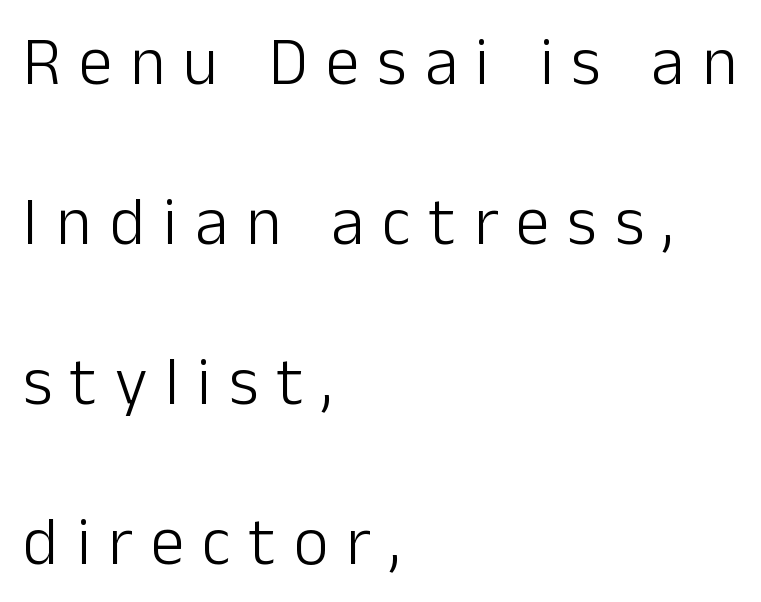
{"serif": "no", "italic": "no", "bold": "no", "weight": "light", "width": "normal", "stroke_contrast": "low", "x_height": "medium", "monospaced": "no", "underline": "no", "align": "left", "line_spacing": "loose", "line_spacing_ratio": 2.39, "letter_spacing": "wide", "letter_spacing_em": 0.27, "glyph_px": 67}
